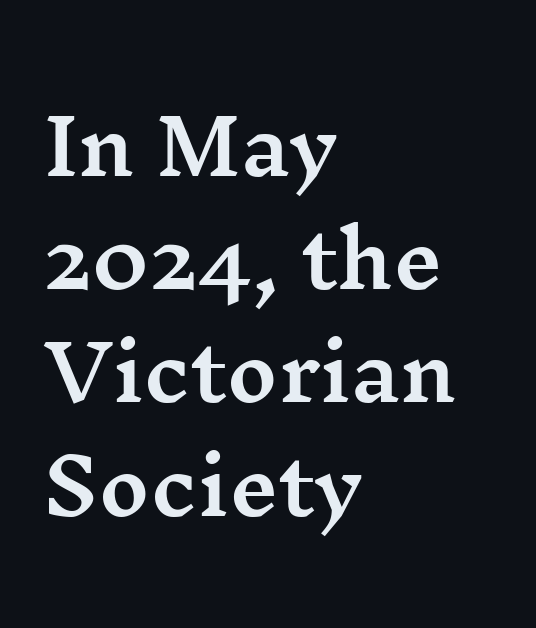
{"serif": "yes", "italic": "no", "width": "wide", "stroke_contrast": "medium", "x_height": "medium", "monospaced": "no", "underline": "no", "align": "left", "line_spacing": "normal", "line_spacing_ratio": 1.47, "letter_spacing": "normal", "letter_spacing_em": 0.0, "glyph_px": 77}
